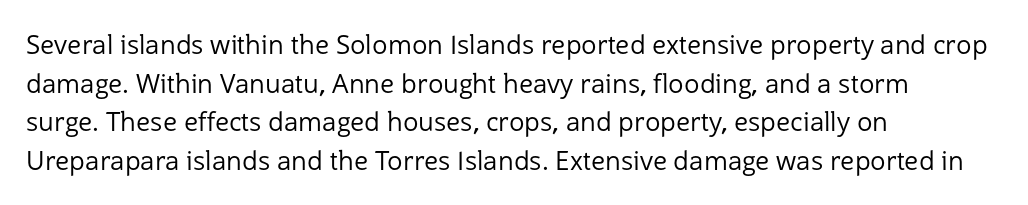
{"italic": "no", "bold": "no", "underline": "no", "align": "left", "line_spacing": "normal", "line_spacing_ratio": 1.49, "letter_spacing": "normal", "letter_spacing_em": 0.0, "glyph_px": 26}
